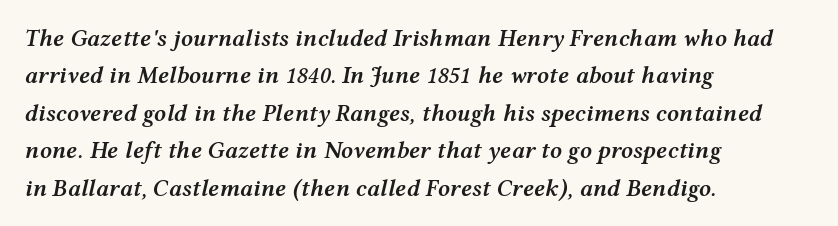
The image shows 24 px text type, italic (leaning right); set left-aligned, normal line spacing (1.56x), normal letter spacing, not underlined.
